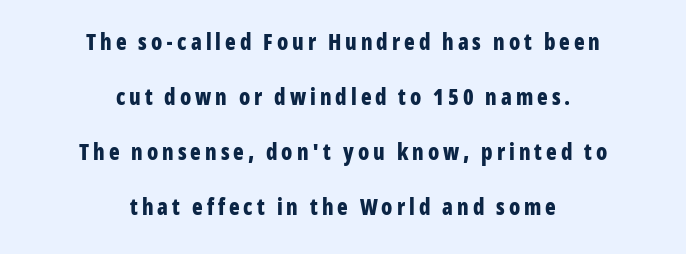
The passage shown is not underscored anywhere. The lines in this sample share a center point and differ in where they start and stop. Weight: bold. The vertical gap from one line to the next is large. The specimen reads as upright at a glance.
